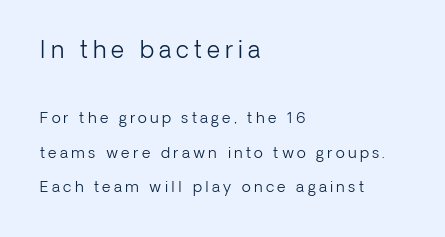
It's the straight-up-and-down kind of type. In CSS terms this would be text-align: left. Weight: not bold — regular or lighter. Each word looks stretched out because of the extra space between its letters.
